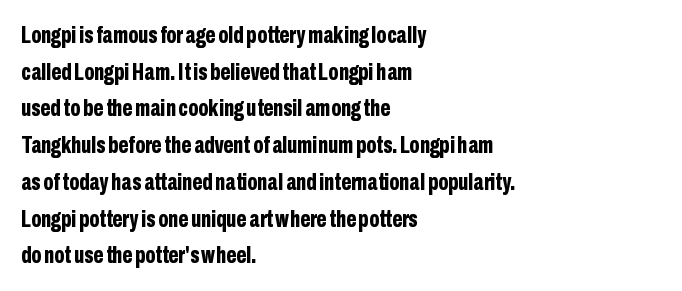
Q: Is the text bold? A: Yes.
Q: Is the text italic (slanted)? A: No, it is upright.
Q: Is the text underlined? A: No.
Q: How is the paragraph aligned? A: Left-aligned.
Q: Is the spacing between letters normal or unusually wide? A: Normal.
Q: Is the spacing between lines tight, normal or loose? A: Normal.
